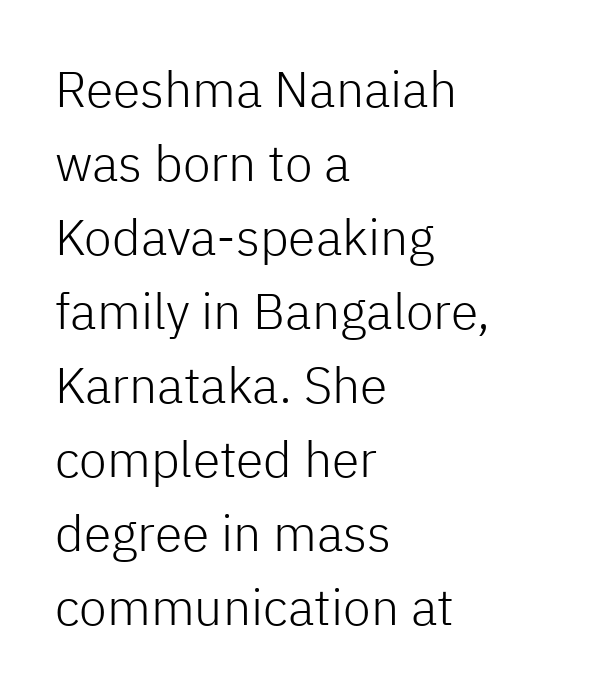
The image shows 50 px light sans-serif type, upright; set left-aligned, normal line spacing (1.48x), normal letter spacing, not underlined; low stroke contrast and a medium x-height.
